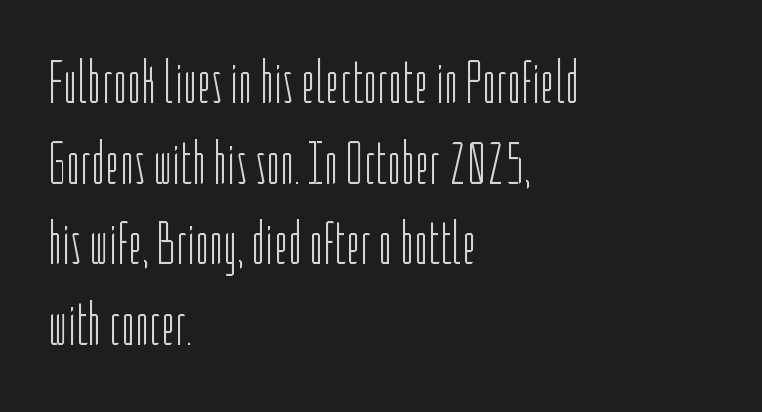
The image shows 61 px light, condensed sans-serif type, upright; set left-aligned, normal line spacing (1.32x), normal letter spacing, not underlined; low stroke contrast and a medium x-height.
